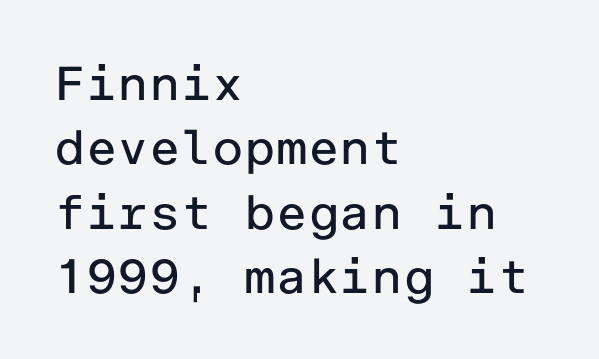
{"serif": "no", "italic": "no", "bold": "no", "weight": "regular", "width": "normal", "stroke_contrast": "low", "x_height": "medium", "underline": "no", "align": "left", "line_spacing": "normal", "line_spacing_ratio": 1.34, "letter_spacing": "normal", "letter_spacing_em": 0.0, "glyph_px": 48}
